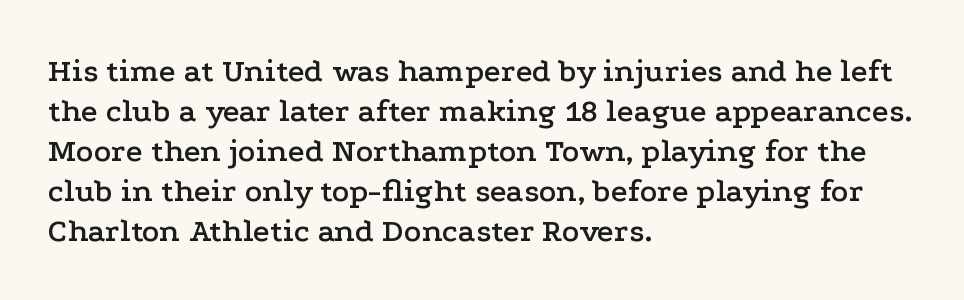
You could call the tracking neutral — neither tight nor loose. The face used here is seriffed, in the tradition of book romans. Notice how the passage keeps a crisp vertical edge on the left only. The gap between lines stays unmarked. In terms of posture, this sample is upright. Each letter keeps its own natural width here, so spacing adapts to shape.
